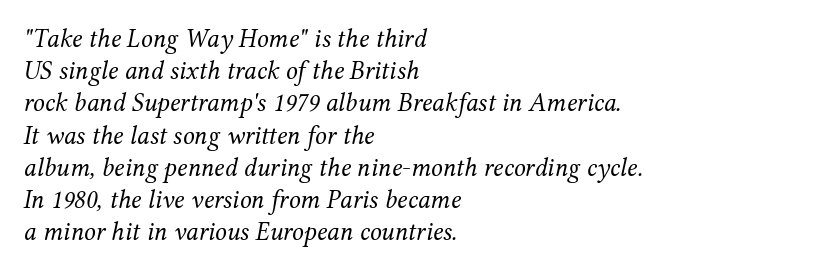
Leftover space on each line is placed entirely after the last word. Anything drawn beneath the words? Only blank space. The letters sit at their default tracking, neither squeezed nor spread. It's the slanting kind of type. The strokes carry an ordinary text weight at most.
